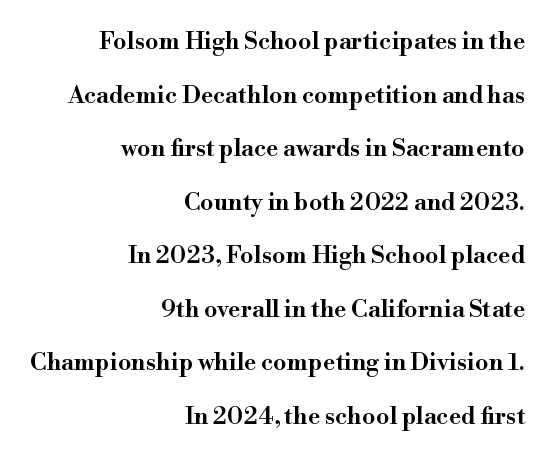
{"italic": "no", "bold": "semi", "underline": "no", "align": "right", "line_spacing": "loose", "line_spacing_ratio": 2.23, "letter_spacing": "normal", "letter_spacing_em": 0.0, "glyph_px": 24}
